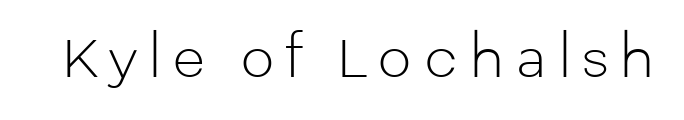
The image shows 53 px light sans-serif type, upright; set unusually wide letter spacing (+0.21 em), not underlined; low stroke contrast and a medium x-height.
